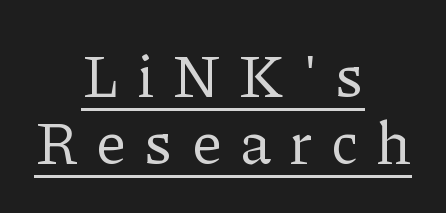
The image shows 60 px regular-weight serif type, upright; set centered, tight line spacing (1.11x), unusually wide letter spacing (+0.3 em), underlined; low stroke contrast and a medium x-height.
